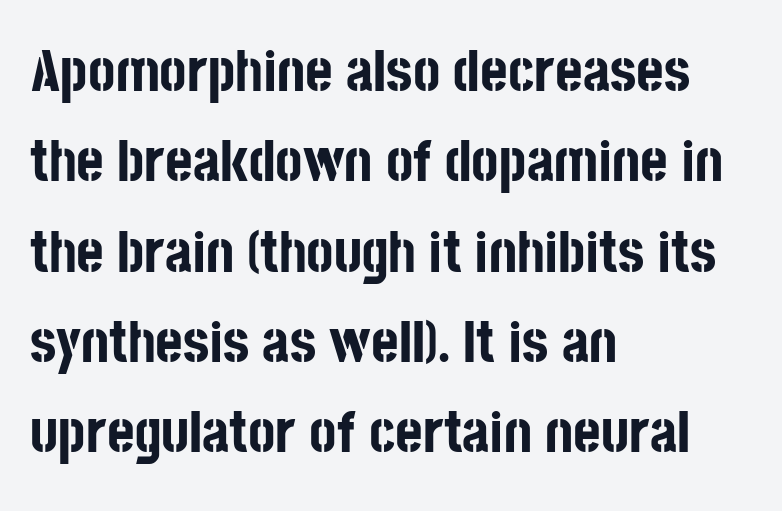
The image shows 59 px bold, condensed sans-serif type, upright; set left-aligned, normal line spacing (1.53x), normal letter spacing, not underlined; low stroke contrast and a large x-height.
